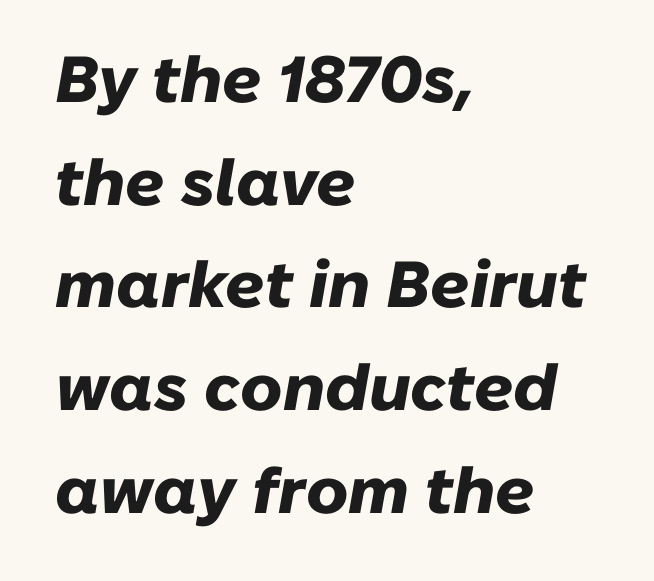
A dark, heavy texture on the line: the type is bold. Words appear dense and cohesive because spacing is normal. These lines are rendered in a variable-pitch font. Left-aligned paragraph, ragged on the right.
